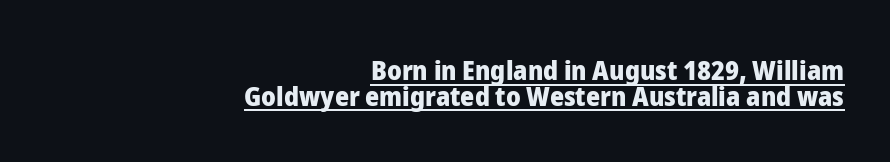
The lettering holds an erect, upright posture throughout. The designer dialed line spacing down below the default. Underline: present. Leftover space on each line is placed entirely before the opening word.
